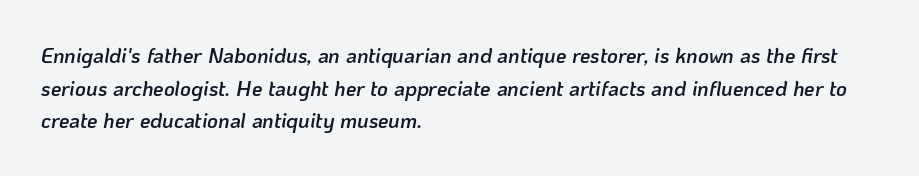
The image shows 21 px text type, italic (leaning right); set left-aligned, normal line spacing (1.55x), normal letter spacing, not underlined.
